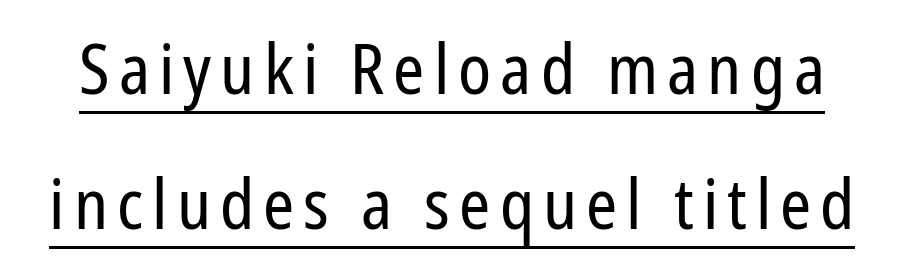
{"serif": "no", "italic": "no", "bold": "no", "weight": "regular", "width": "condensed", "stroke_contrast": "low", "x_height": "medium", "monospaced": "no", "underline": "yes", "line_spacing": "loose", "line_spacing_ratio": 1.93, "glyph_px": 70}
